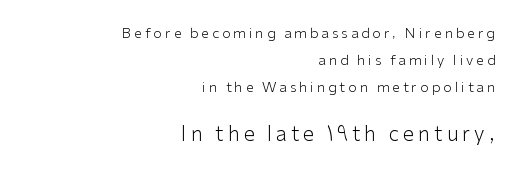
The image shows 20 px text type, upright; set right-aligned, loose line spacing (1.93x), unusually wide letter spacing (+0.21 em), not underlined; the second (bottom) block is 1.43x larger.
